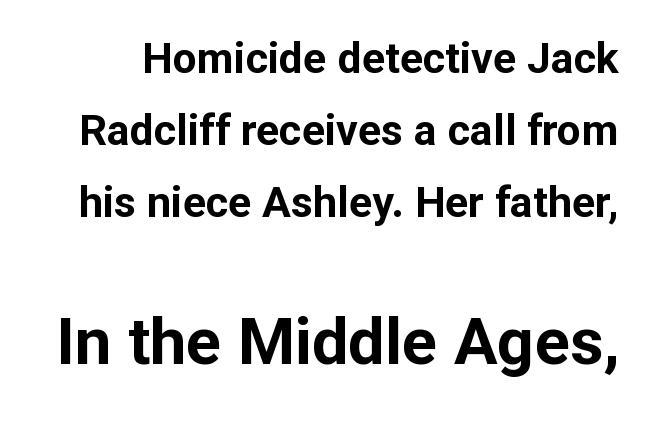
The image shows 65 px bold sans-serif type, upright; set normal line spacing (1.68x), normal letter spacing, not underlined; the second (bottom) block is 1.51x larger; low stroke contrast and a medium x-height.
